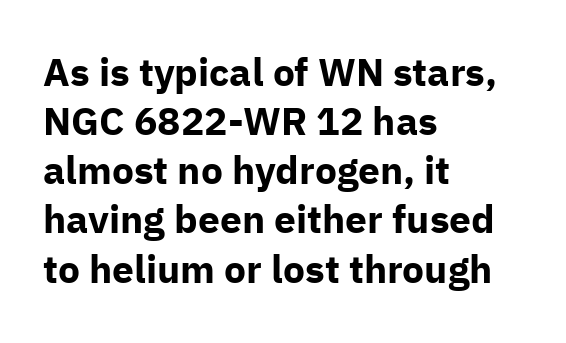
{"serif": "no", "italic": "no", "bold": "yes", "weight": "bold", "width": "normal", "stroke_contrast": "low", "x_height": "medium", "monospaced": "no", "underline": "no", "align": "left", "line_spacing": "normal", "line_spacing_ratio": 1.26, "letter_spacing": "normal", "letter_spacing_em": 0.0, "glyph_px": 39}
